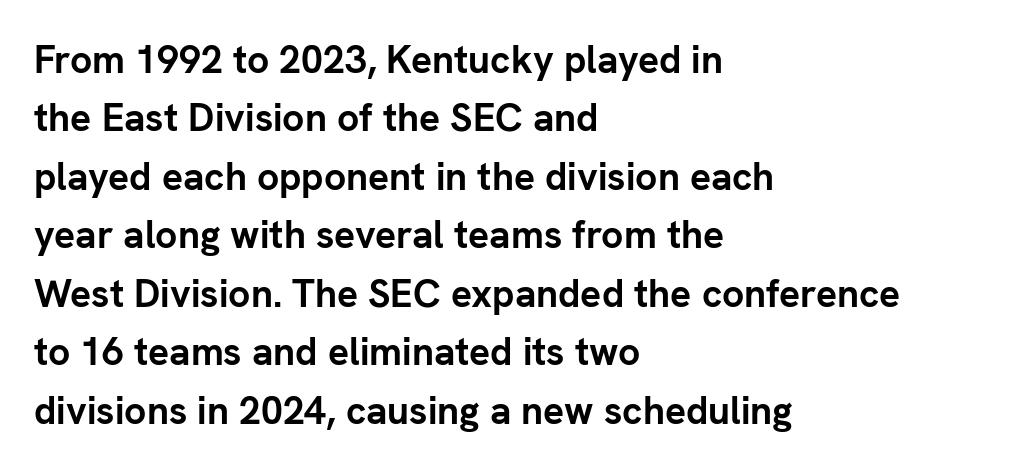
{"serif": "no", "italic": "no", "bold": "yes", "weight": "semibold", "width": "normal", "stroke_contrast": "low", "x_height": "medium", "monospaced": "no", "underline": "no", "align": "left", "line_spacing": "normal", "line_spacing_ratio": 1.5, "letter_spacing": "normal", "letter_spacing_em": 0.0, "glyph_px": 39}
